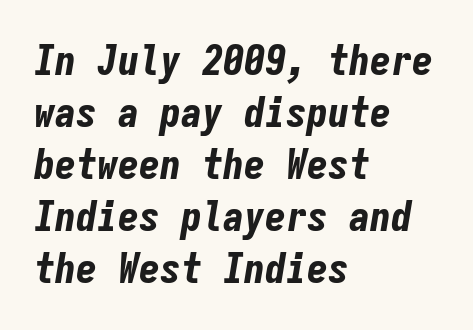
The specimen reads as italic at a glance. Thick stems and heavy bowls — unmistakably bold. The gaps between neighbouring characters are ordinary and unremarkable. Looks like terminal output: every glyph gets an equal slot.
